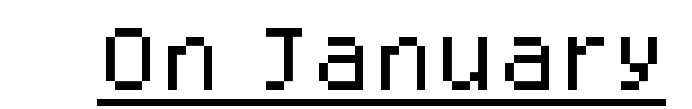
Q: Is the text italic (slanted)? A: No, it is upright.
Q: Is the typeface a serif or a sans-serif typeface? A: Sans-serif.
Q: Is the text underlined? A: Yes.
Q: Is the spacing between letters normal or unusually wide? A: Normal.
Q: Width (condensed, normal, or wide)? A: Normal.
Q: Stroke contrast? A: Low.
Q: x-height? A: Large.
Q: Monospaced? A: No.
